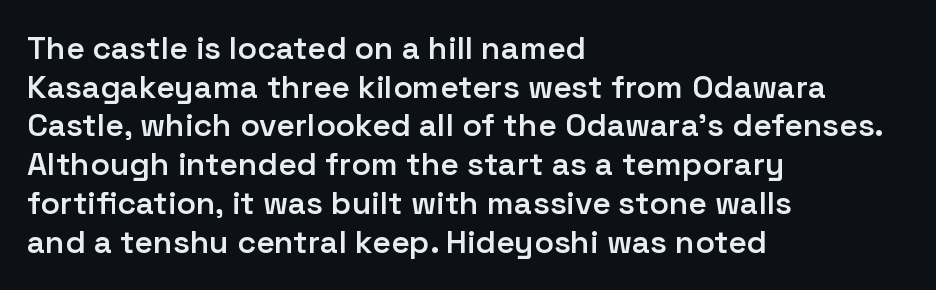
{"serif": "no", "italic": "no", "bold": "semi", "weight": "semibold", "width": "normal", "stroke_contrast": "low", "x_height": "medium", "monospaced": "no", "underline": "no", "align": "left", "line_spacing_ratio": 1.21, "letter_spacing": "normal", "letter_spacing_em": 0.0, "glyph_px": 32}
